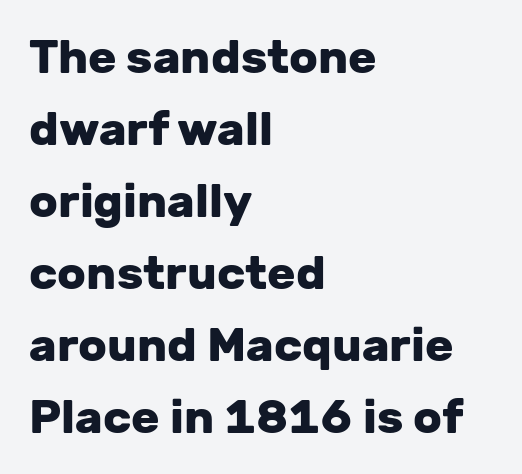
The image shows 47 px heavy sans-serif type, upright; set left-aligned, normal line spacing (1.53x), normal letter spacing, not underlined; low stroke contrast and a medium x-height.
